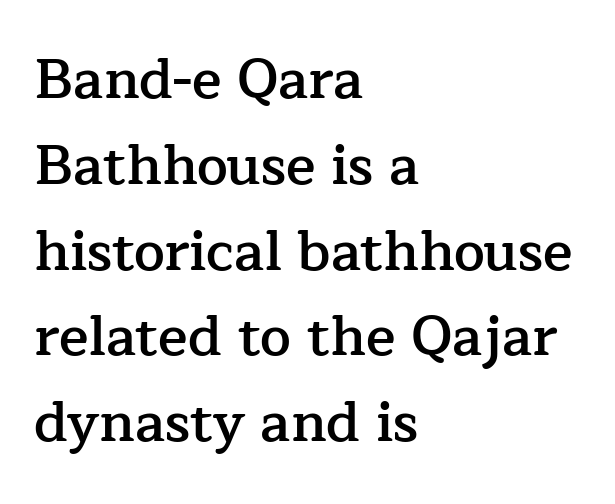
{"serif": "yes", "italic": "no", "bold": "semi", "weight": "semibold", "width": "normal", "stroke_contrast": "low", "x_height": "medium", "monospaced": "no", "underline": "no", "align": "left", "line_spacing": "normal", "line_spacing_ratio": 1.56, "letter_spacing": "normal", "letter_spacing_em": 0.0, "glyph_px": 55}
